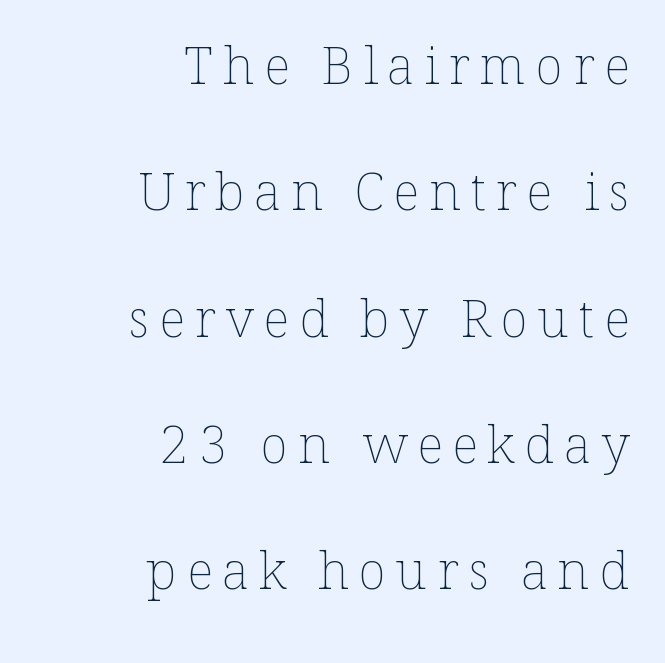
{"italic": "no", "bold": "no", "weight": "thin", "width": "normal", "stroke_contrast": "low", "x_height": "medium", "monospaced": "no", "underline": "no", "align": "right", "line_spacing": "loose", "line_spacing_ratio": 2.43, "glyph_px": 52}
